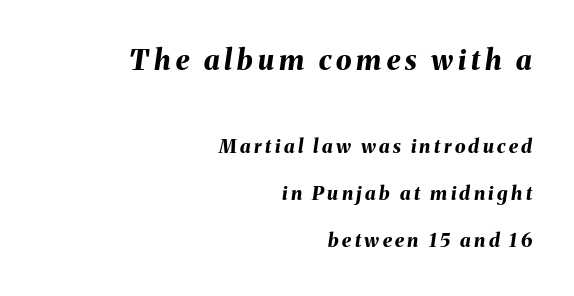
The image shows 28 px bold type, italic (leaning right); set right-aligned, loose line spacing (2.48x), not underlined; the first (top) block is 1.47x larger; medium stroke contrast and a medium x-height.
